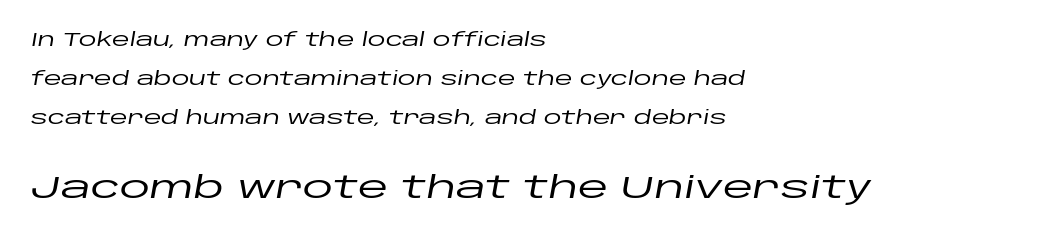
{"italic": "yes", "lean": "right", "slant_degrees": 10, "width": "wide", "stroke_contrast": "low", "x_height": "large", "monospaced": "no", "underline": "no", "align": "left", "line_spacing": "loose", "line_spacing_ratio": 2.17, "letter_spacing": "normal", "letter_spacing_em": 0.0, "larger_block": "second", "size_ratio": 1.72, "glyph_px": 31}
